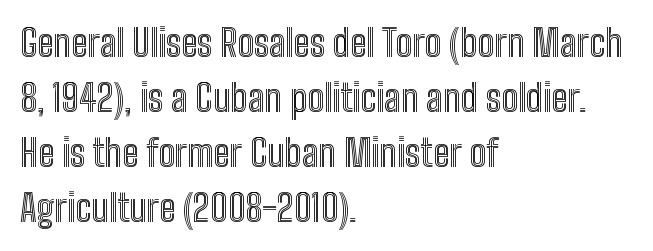
This sample keeps an unexceptional amount of space between lines. Does the copy run flush right? No — it runs flush left. You could call the tracking neutral — neither tight nor loose. The string is rendered with underlining switched off. You could not count columns in this text — the font is proportionally spaced. Ascenders rise straight up at ninety degrees.
